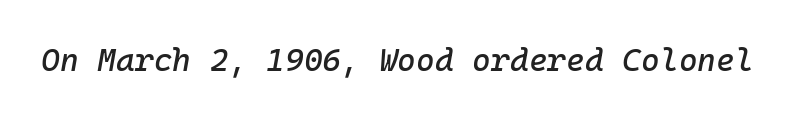
The image shows 32 px text type, italic (leaning right); set normal letter spacing, not underlined; low stroke contrast and a medium x-height.
